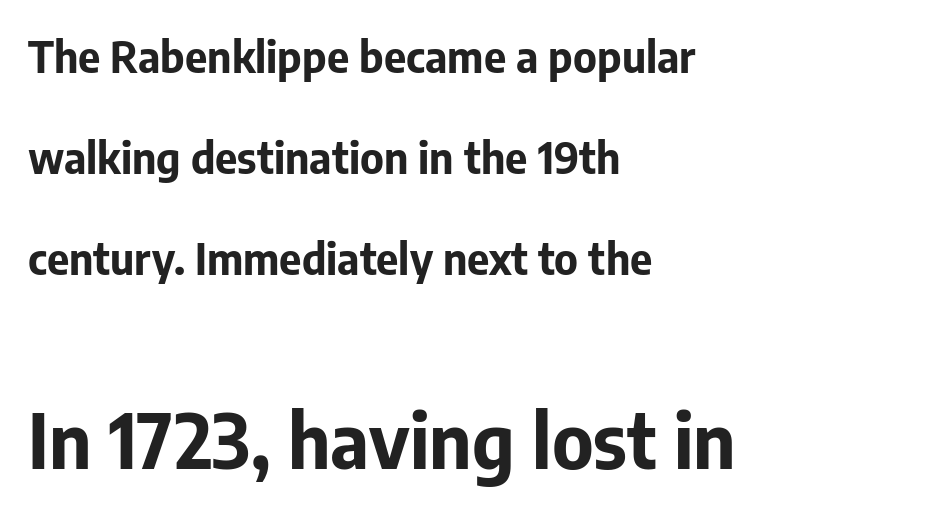
All the whitespace from short lines collects on the right. The typesetting leans heavy: a genuine bold. Observe the ordinary spacing: letters are neighbours, not strangers. You could fit nearly another row in the gap between these rows. Scale increases going downward across the two blocks.
